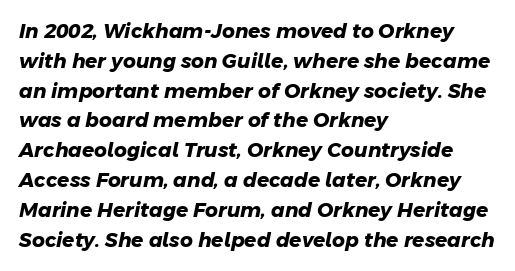
{"bold": "yes", "underline": "no", "align": "left", "line_spacing": "normal", "line_spacing_ratio": 1.49, "letter_spacing": "normal", "letter_spacing_em": 0.0, "glyph_px": 20}
